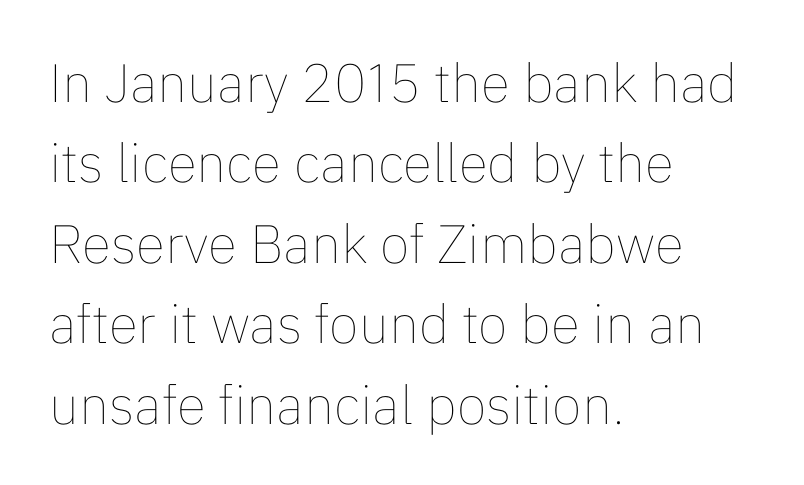
Character widths vary here, with narrow letters taking less room than wide ones. Does the leading feel generous? No, just average. Only glyphs here, with clear space below each row. The lines are quadded left. Style check: upright.
